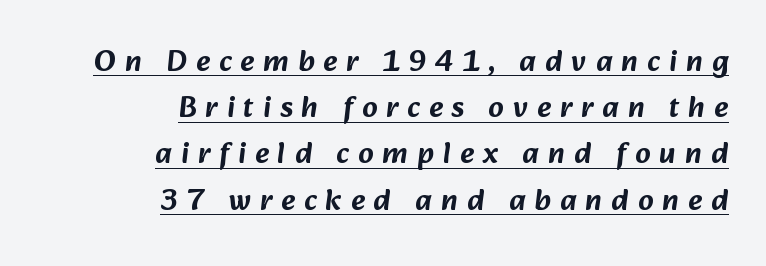
The image shows 30 px sans-serif type; set right-aligned, normal line spacing (1.54x), unusually wide letter spacing (+0.3 em), underlined; low stroke contrast and a medium x-height.
